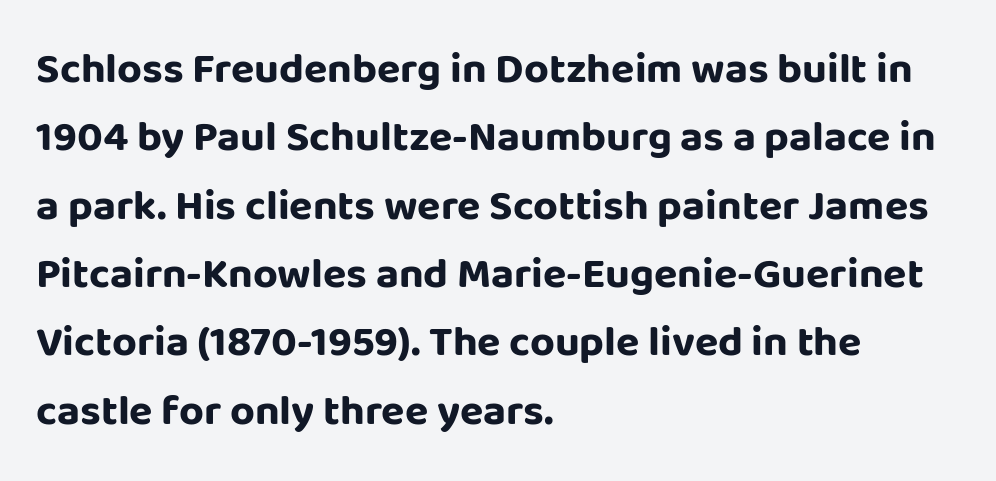
Check under the words: just untouched page. Character widths vary here, with narrow letters taking less room than wide ones. The specimen reads as upright at a glance. Left-aligned paragraph, ragged on the right. What stands out about the letter spacing? Nothing — it is the standard amount. Compared with an ordinary text face, these strokes are far heavier — a full bold.
